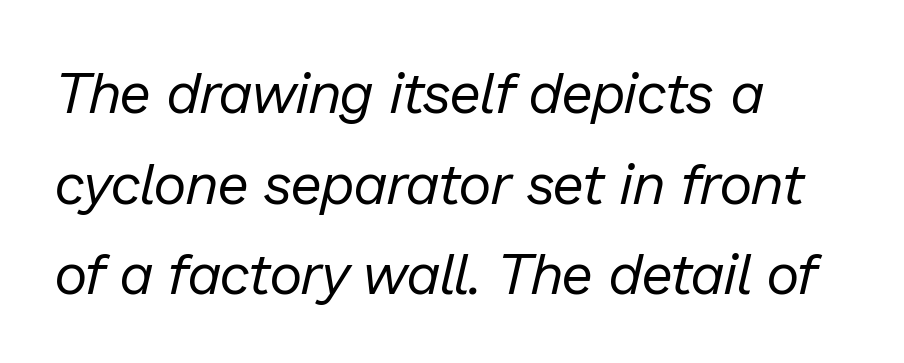
The image shows 57 px regular-weight type, italic (leaning right); set left-aligned, normal line spacing (1.59x), normal letter spacing, not underlined; low stroke contrast and a medium x-height.
